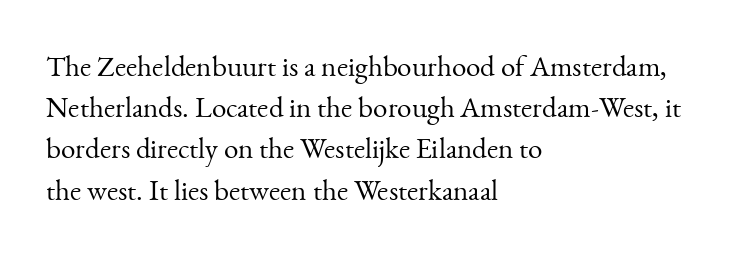
This sample is left-justified, so line endings fall wherever the words run out. Vertical strokes here are truly vertical. What stands out about the letter spacing? Nothing — it is the standard amount. No extra ink here — the face is not bold. In terms of letterform style, serifs are clearly present. Interline gaps are of average width in this sample.
